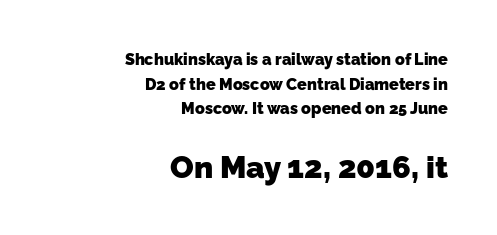
Q: Is the text bold? A: Yes.
Q: Is the typeface a serif or a sans-serif typeface? A: Sans-serif.
Q: Is the text underlined? A: No.
Q: How is the paragraph aligned? A: Right-aligned.
Q: Is the spacing between letters normal or unusually wide? A: Normal.
Q: Is the spacing between lines tight, normal or loose? A: Normal.
Q: Which block of text is set in a larger size, the first (top) or the second (bottom)? A: The second (bottom) one.
Q: Width (condensed, normal, or wide)? A: Normal.
Q: Stroke contrast? A: Low.
Q: x-height? A: Medium.
Q: Monospaced? A: No.
